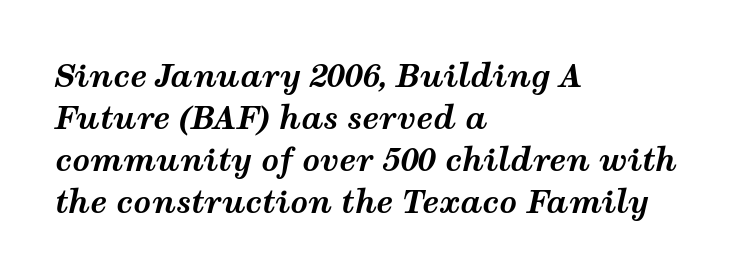
{"italic": "yes", "lean": "right", "slant_degrees": 12, "bold": "yes", "weight": "bold", "width": "wide", "stroke_contrast": "medium", "x_height": "medium", "monospaced": "no", "underline": "no", "align": "left", "line_spacing": "normal", "line_spacing_ratio": 1.36, "letter_spacing": "normal", "letter_spacing_em": 0.0, "glyph_px": 31}
